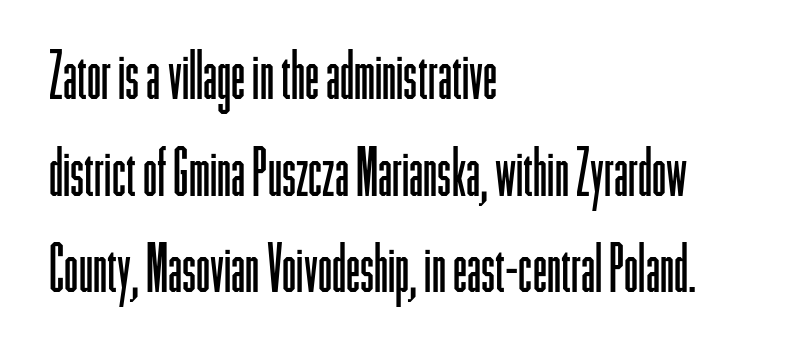
The type is set solid horizontally, with unmodified tracking. The text was rendered using a sans face with plain stroke endings. Posture: vertical. This sample is left-justified, so line endings fall wherever the words run out. Spacing verdict: proportional, widths tailored to each character.
